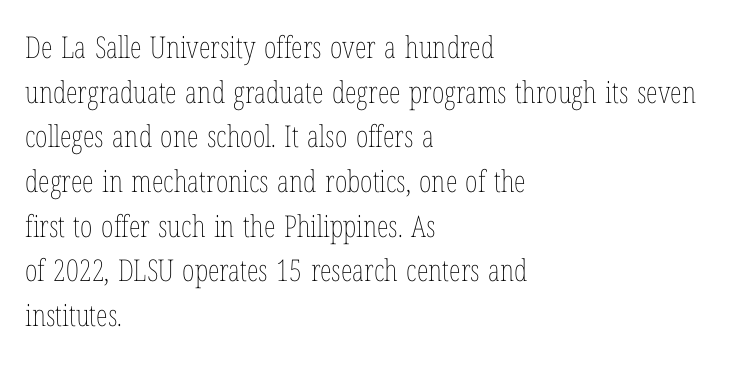
The image shows 30 px thin, condensed type, upright; set left-aligned, normal line spacing (1.49x), normal letter spacing, not underlined; low stroke contrast and a medium x-height.
